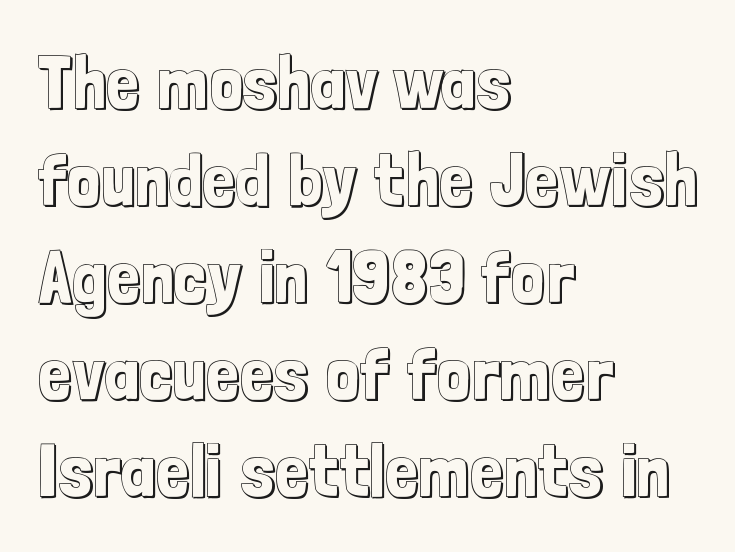
Q: Is the text italic (slanted)? A: No, it is upright.
Q: Is the text underlined? A: No.
Q: How is the paragraph aligned? A: Left-aligned.
Q: Is the spacing between letters normal or unusually wide? A: Normal.
Q: Is the spacing between lines tight, normal or loose? A: Normal.
Q: Width (condensed, normal, or wide)? A: Condensed.
Q: x-height? A: Medium.
Q: Monospaced? A: No.
